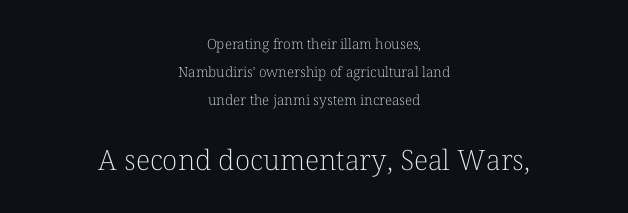
The image shows 28 px light serif type, upright; set centered, loose line spacing (1.99x), normal letter spacing, not underlined; the second (bottom) block is 2.0x larger; low stroke contrast and a medium x-height.
